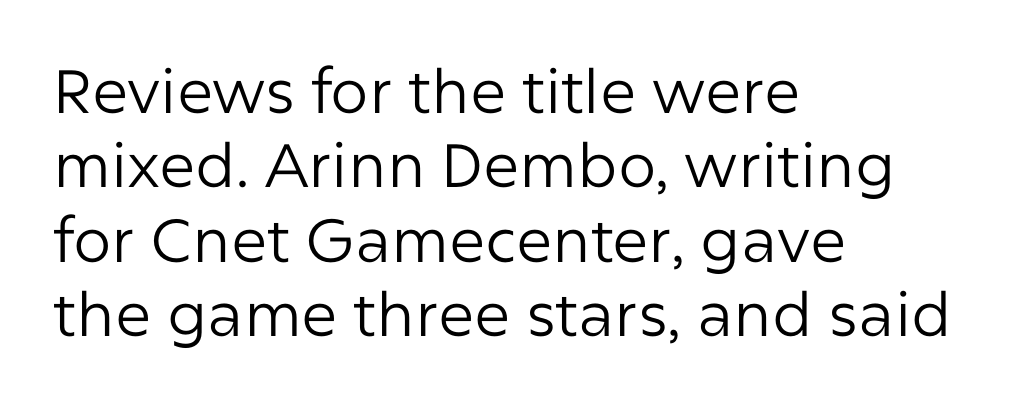
If you drew a line through each stem, it would be perfectly vertical. These lines stack with their left ends in a neat column. Check where the strokes stop: nothing finishes them off — pure sans. Rule under the text: the space is simply empty. Spacing verdict: proportional, widths tailored to each character.
